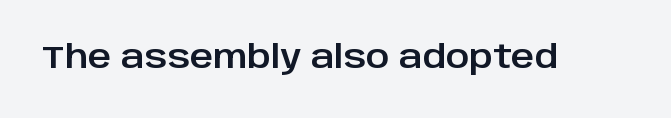
Q: Is the text italic (slanted)? A: No, it is upright.
Q: Is the typeface a serif or a sans-serif typeface? A: Sans-serif.
Q: Is the text underlined? A: No.
Q: Is the spacing between letters normal or unusually wide? A: Normal.
Q: Width (condensed, normal, or wide)? A: Normal.
Q: Stroke contrast? A: Low.
Q: x-height? A: Large.
Q: Monospaced? A: No.
